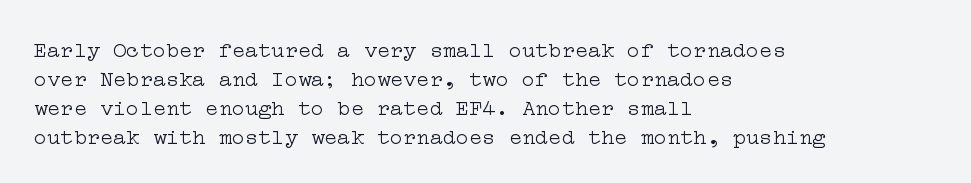
{"italic": "no", "bold": "no", "underline": "no", "align": "left", "line_spacing": "normal", "line_spacing_ratio": 1.32, "letter_spacing": "normal", "letter_spacing_em": 0.0, "glyph_px": 22}
